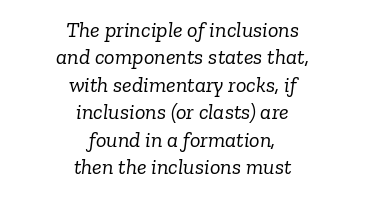
{"italic": "yes", "lean": "right", "slant_degrees": 6, "bold": "no", "underline": "no", "align": "center", "line_spacing": "normal", "line_spacing_ratio": 1.25, "letter_spacing": "normal", "letter_spacing_em": 0.0, "glyph_px": 22}
